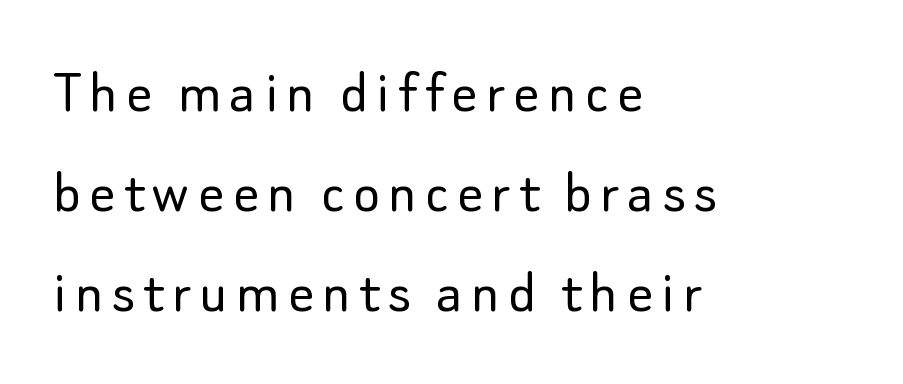
The image shows 64 px light sans-serif type, upright; set left-aligned, normal line spacing (1.56x), not underlined; low stroke contrast and a small x-height.
